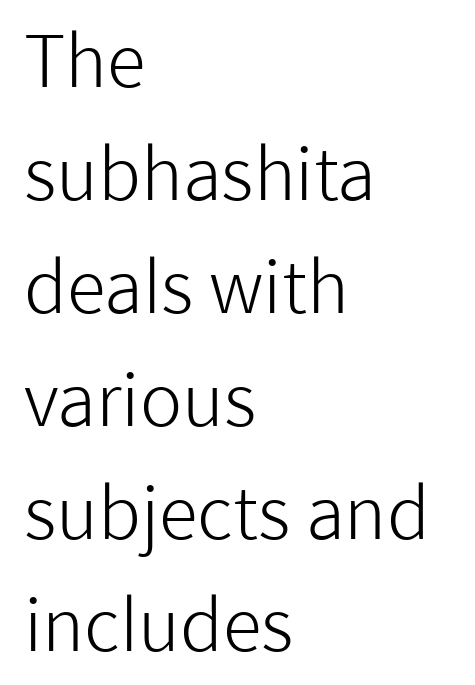
Q: Is the text bold? A: No.
Q: Is the text italic (slanted)? A: No, it is upright.
Q: Is the typeface a serif or a sans-serif typeface? A: Sans-serif.
Q: Is the text underlined? A: No.
Q: How is the paragraph aligned? A: Left-aligned.
Q: Is the spacing between letters normal or unusually wide? A: Normal.
Q: Is the spacing between lines tight, normal or loose? A: Normal.
Q: Width (condensed, normal, or wide)? A: Normal.
Q: Stroke contrast? A: Low.
Q: x-height? A: Medium.
Q: Monospaced? A: No.
